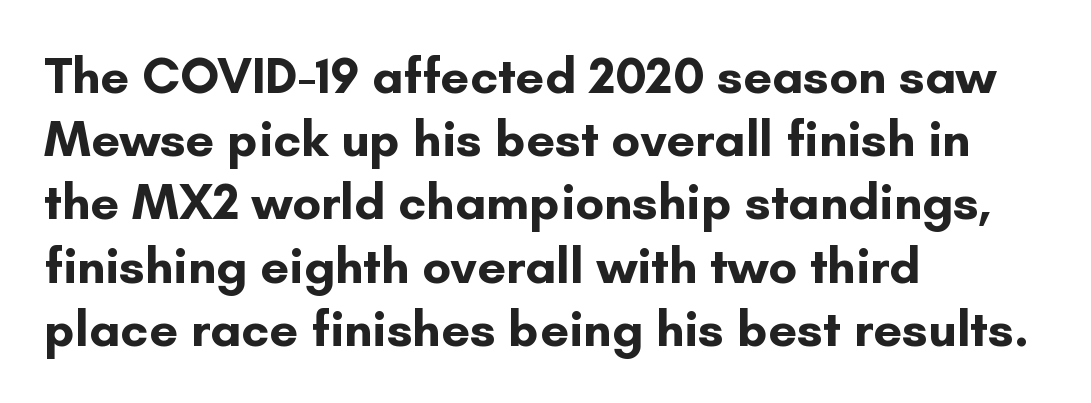
A typesetter would call this zero additional tracking. Glance below the letters and you will spot only blank space. These lines are composed in type without serifs. A typesetter would call this proportional, since set widths differ per character. Notice how the stems are strictly vertical — no italics here.
